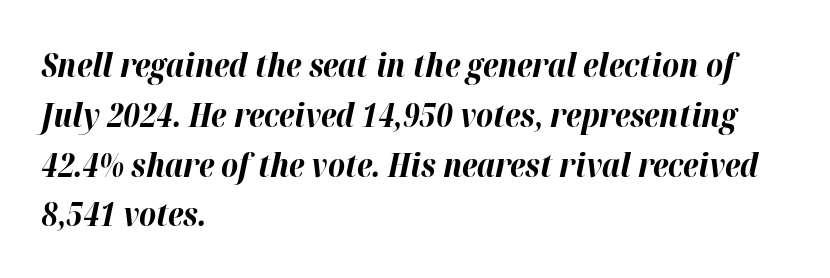
Q: Is the text bold? A: Yes.
Q: Is the text italic (slanted)? A: Yes, it leans right by about 12 degrees.
Q: Is the text underlined? A: No.
Q: How is the paragraph aligned? A: Left-aligned.
Q: Is the spacing between letters normal or unusually wide? A: Normal.
Q: Is the spacing between lines tight, normal or loose? A: Normal.
Q: Width (condensed, normal, or wide)? A: Normal.
Q: Stroke contrast? A: High.
Q: x-height? A: Medium.
Q: Monospaced? A: No.
